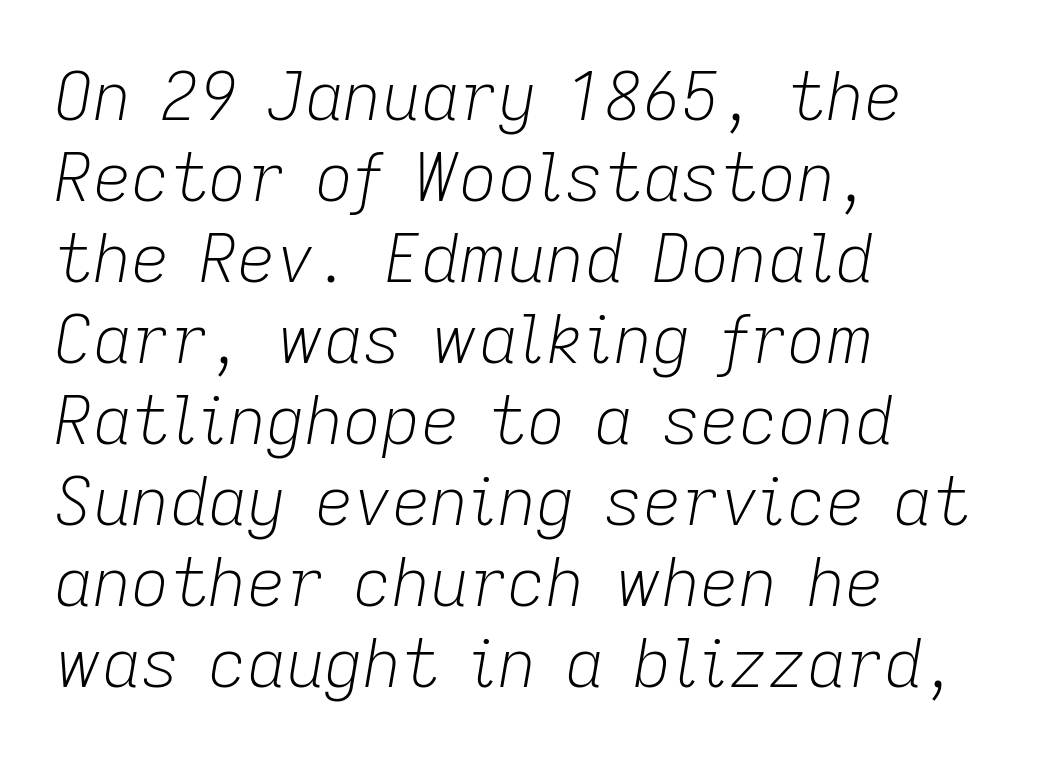
Q: Is the text bold? A: No.
Q: Is the text italic (slanted)? A: Yes, it leans right by about 9 degrees.
Q: Is the text underlined? A: No.
Q: How is the paragraph aligned? A: Left-aligned.
Q: Is the spacing between letters normal or unusually wide? A: Normal.
Q: Width (condensed, normal, or wide)? A: Normal.
Q: Stroke contrast? A: Low.
Q: x-height? A: Medium.
Q: Monospaced? A: No.
